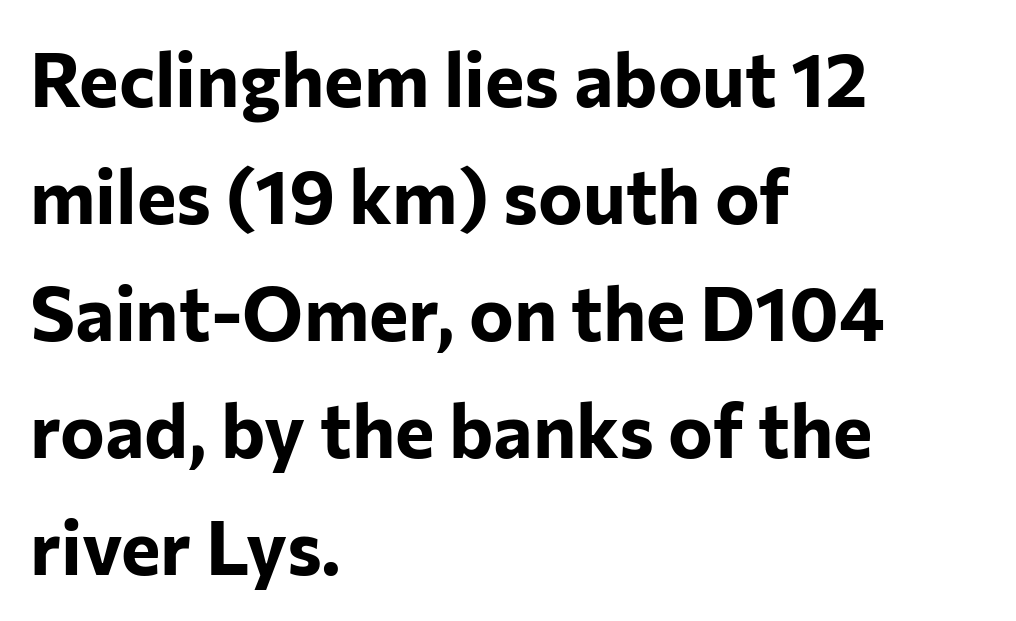
{"serif": "no", "italic": "no", "bold": "yes", "weight": "bold", "width": "normal", "stroke_contrast": "low", "x_height": "medium", "monospaced": "no", "underline": "no", "align": "left", "line_spacing": "normal", "line_spacing_ratio": 1.56, "letter_spacing": "normal", "letter_spacing_em": 0.0, "glyph_px": 75}
